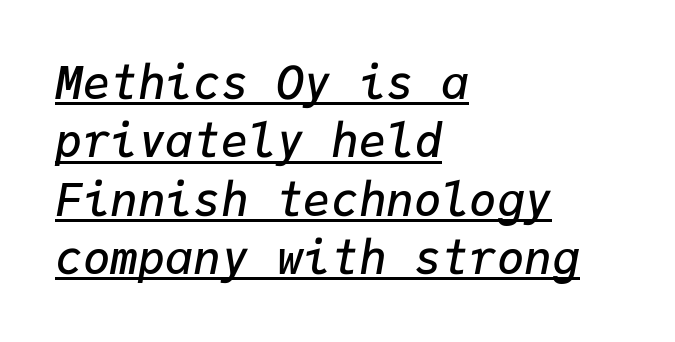
Q: Is the text bold? A: Semi-bold.
Q: Is the text italic (slanted)? A: Yes, it leans right by about 9 degrees.
Q: Is the text underlined? A: Yes.
Q: How is the paragraph aligned? A: Left-aligned.
Q: Is the spacing between letters normal or unusually wide? A: Normal.
Q: Is the spacing between lines tight, normal or loose? A: Normal.
Q: Width (condensed, normal, or wide)? A: Normal.
Q: Stroke contrast? A: Low.
Q: x-height? A: Medium.
Q: Monospaced? A: Yes.
